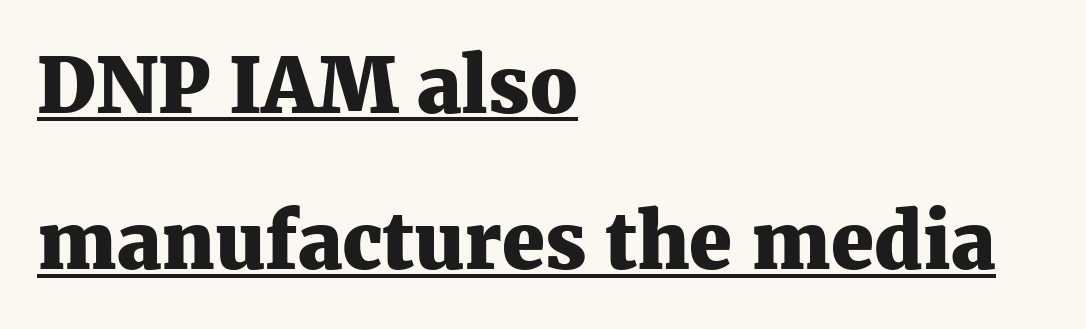
Compared with undecorated copy, this sample adds a rule below the words. Successive baselines arrive slowly, with a big drop between each. Proportional: the letters do not fall into vertical columns. Notice how thick the strokes are: this is what a full bold looks like. Typographically, this falls in the serif category.
